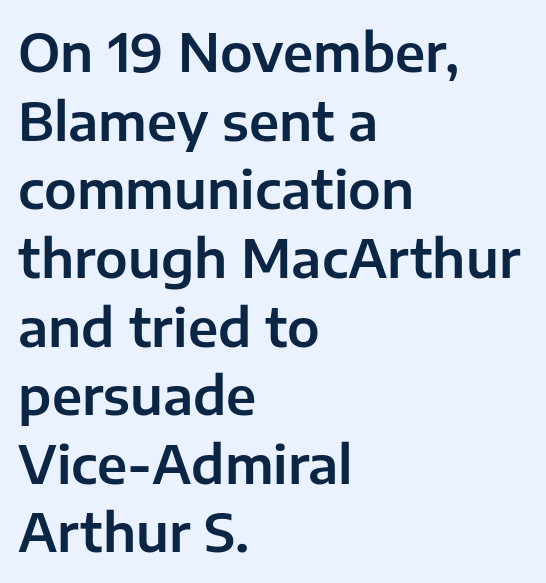
Honestly, there is no underline to notice here at all. Note: no serifs on the glyphs. Notice how the stems are strictly vertical — no italics here. Does the copy run flush right? No — it runs flush left.
